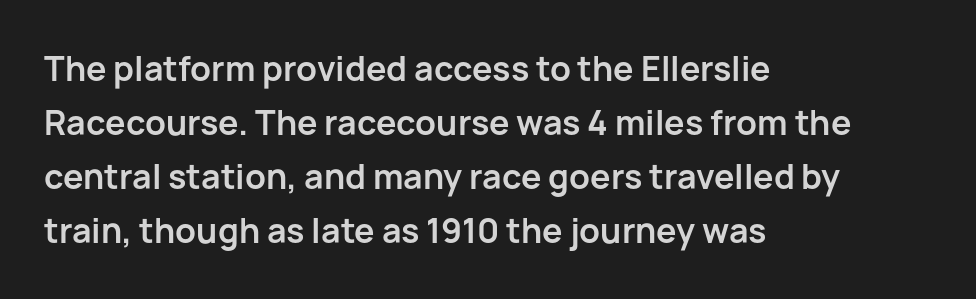
{"serif": "no", "italic": "no", "bold": "yes", "weight": "semibold", "width": "normal", "stroke_contrast": "low", "x_height": "medium", "monospaced": "no", "underline": "no", "align": "left", "line_spacing": "normal", "line_spacing_ratio": 1.59, "letter_spacing": "normal", "letter_spacing_em": 0.0, "glyph_px": 34}
